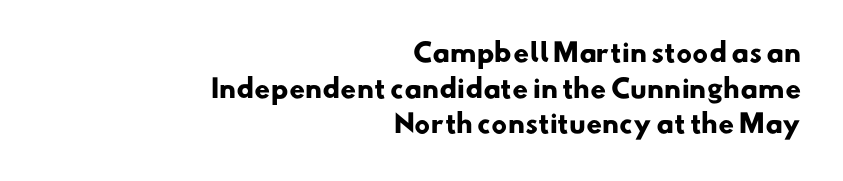
The image shows 25 px bold type; set right-aligned, normal line spacing (1.43x), normal letter spacing, not underlined.
